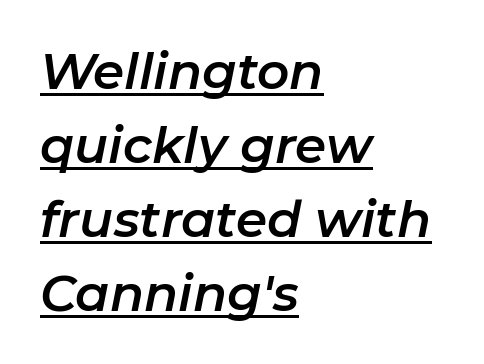
The image shows 50 px text type, italic (leaning right); set left-aligned, normal line spacing (1.48x), normal letter spacing, underlined; low stroke contrast and a medium x-height.
